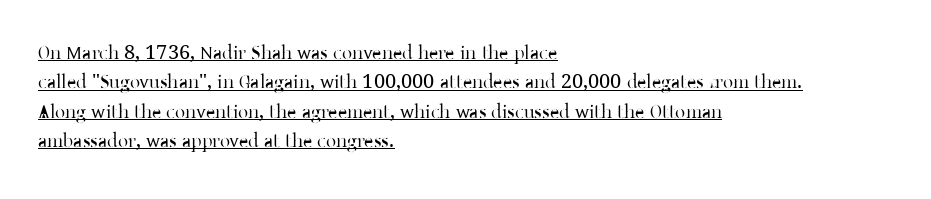
The font sits on the lighter half of the weight spectrum, regular included. Standard letterfit; no display-style spreading of the glyphs. A baseline rule has been typeset under these characters. Tall strokes in this sample are plumb rather than angled.
